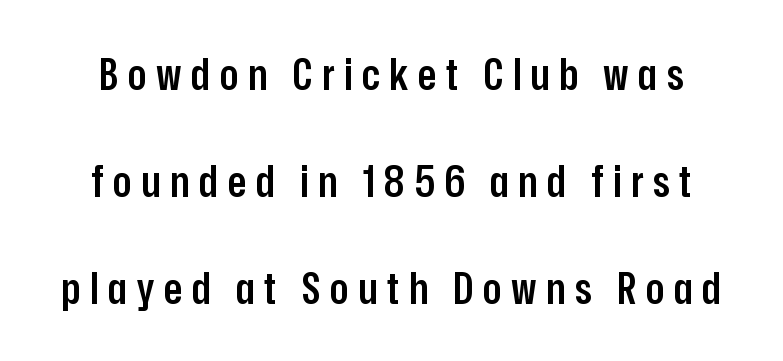
Every letter is mildly thick-stroked: semibold rather than bold. Tracking here is generous; glyphs stand well apart from one another. Grotesque or geometric, the face here clearly has no serifs. The face used here is proportionally spaced, like ordinary book or web type. Unmarked baselines from the first word to the last.
